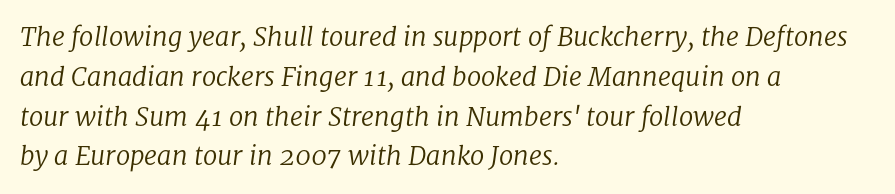
Q: Is the text bold? A: No.
Q: Is the text italic (slanted)? A: Yes, it leans right by about 8 degrees.
Q: Is the text underlined? A: No.
Q: How is the paragraph aligned? A: Left-aligned.
Q: Is the spacing between letters normal or unusually wide? A: Normal.
Q: Is the spacing between lines tight, normal or loose? A: Normal.
